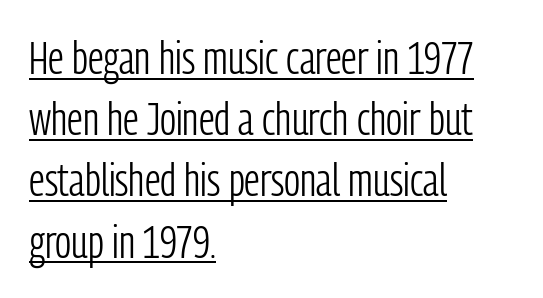
The image shows 46 px light, condensed sans-serif type, upright; set left-aligned, normal line spacing (1.33x), normal letter spacing, underlined; low stroke contrast and a medium x-height.
